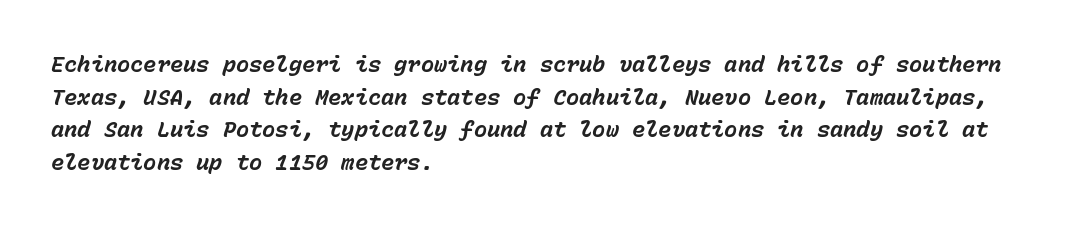
The image shows 22 px bold type, italic (leaning right); set left-aligned, normal line spacing (1.48x), normal letter spacing, not underlined.
